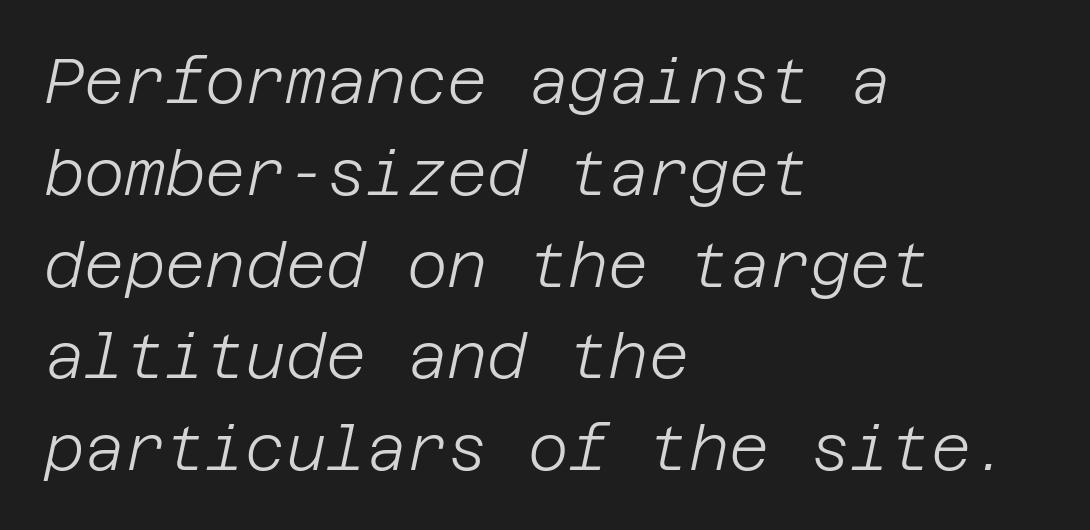
{"italic": "yes", "lean": "right", "slant_degrees": 12, "bold": "no", "weight": "light", "width": "normal", "stroke_contrast": "low", "x_height": "large", "underline": "no", "align": "left", "line_spacing": "normal", "line_spacing_ratio": 1.48, "letter_spacing": "normal", "letter_spacing_em": 0.0, "glyph_px": 62}
